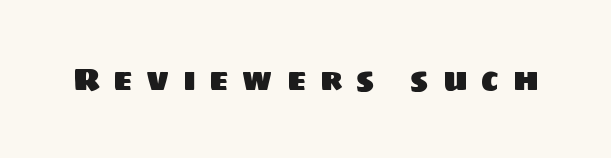
The image shows 31 px sans-serif type; set unusually wide letter spacing (+0.43 em), not underlined; low stroke contrast and a large x-height.
